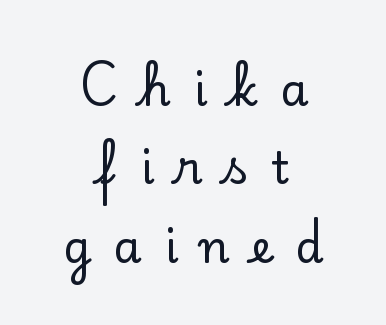
The zone under the glyphs is completely vacant. The face used here is seriffed, in the tradition of book romans. Style check: upright. Spacing verdict: proportional, widths tailored to each character.
